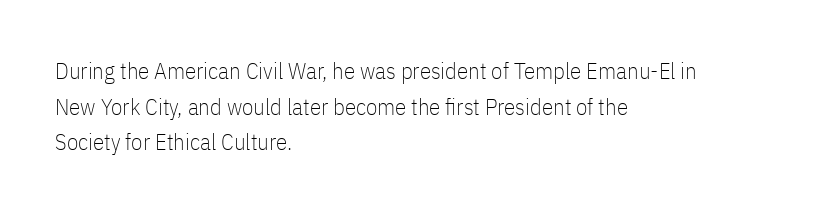
Q: Is the text bold? A: No.
Q: Is the text italic (slanted)? A: No, it is upright.
Q: Is the text underlined? A: No.
Q: How is the paragraph aligned? A: Left-aligned.
Q: Is the spacing between letters normal or unusually wide? A: Normal.
Q: Is the spacing between lines tight, normal or loose? A: Normal.
